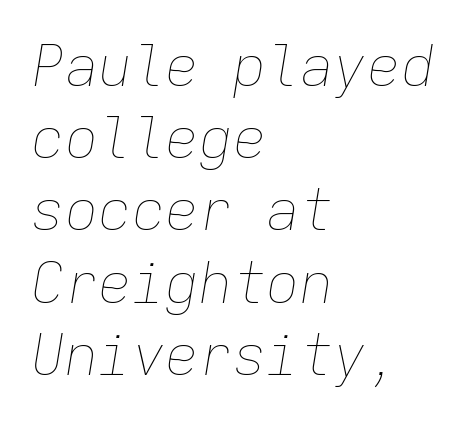
Tracking value appears to be zero — textbook default spacing. Italic: yes, the glyphs are oblique. Every character here occupies the same horizontal width, giving the sample a typewriter-like rhythm. Line starts are locked; line ends wander. A bare baseline throughout the passage. Stems here are at most as thick as an everyday book face.
